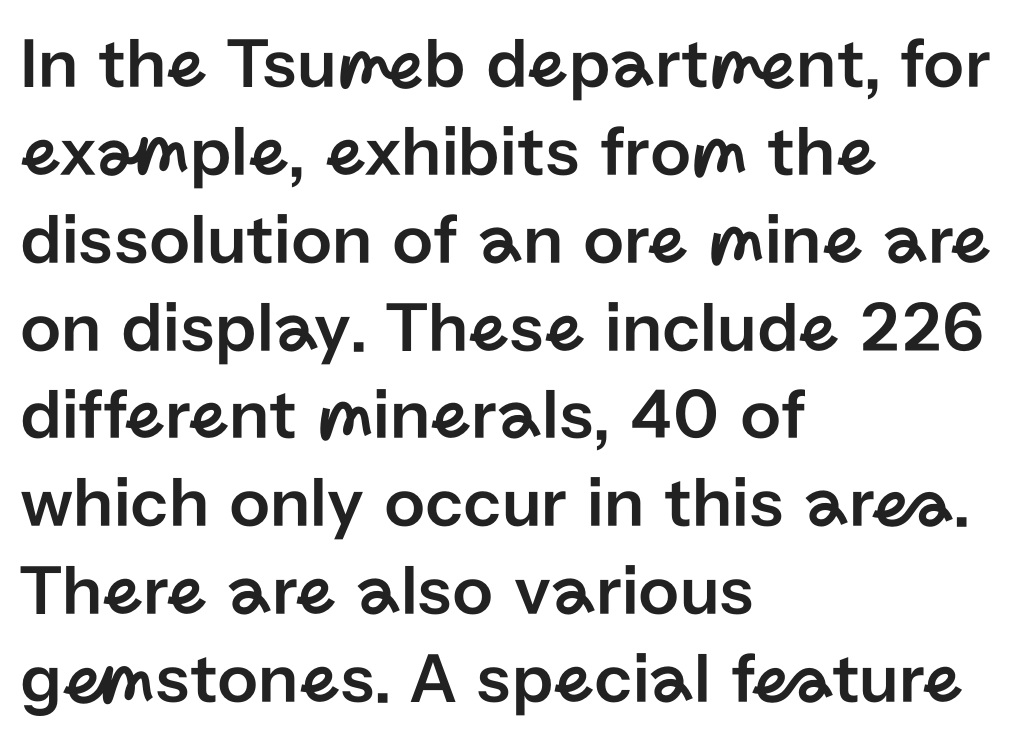
The image shows 72 px sans-serif type, upright; set left-aligned, line spacing 1.22x, normal letter spacing, not underlined; low stroke contrast and a medium x-height.
